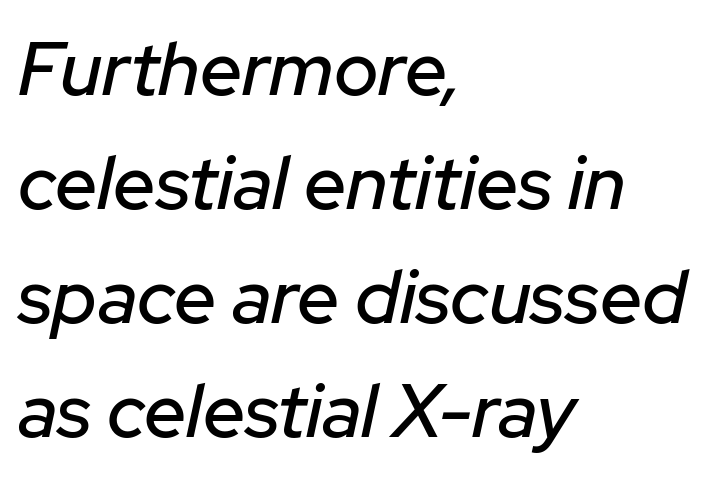
The image shows 75 px text type, italic (leaning right); set left-aligned, normal line spacing (1.52x), normal letter spacing, not underlined; low stroke contrast and a medium x-height.
